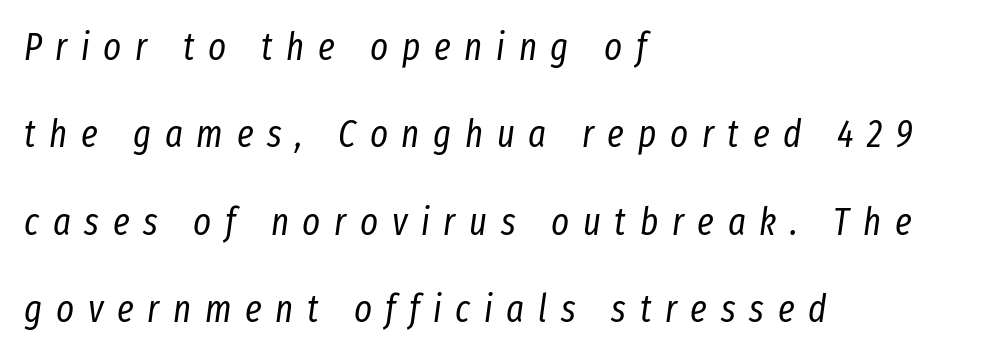
Q: Is the text bold? A: No.
Q: Is the text italic (slanted)? A: Yes, it leans right by about 8 degrees.
Q: Is the text underlined? A: No.
Q: How is the paragraph aligned? A: Left-aligned.
Q: Is the spacing between letters normal or unusually wide? A: Unusually wide.
Q: Is the spacing between lines tight, normal or loose? A: Loose.
Q: Width (condensed, normal, or wide)? A: Condensed.
Q: Stroke contrast? A: Low.
Q: x-height? A: Medium.
Q: Monospaced? A: No.
